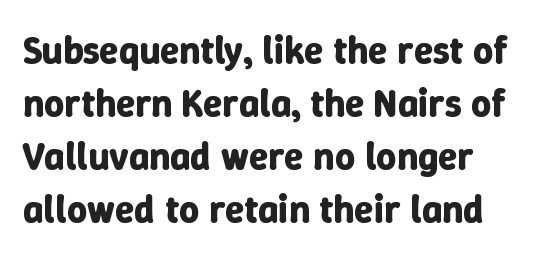
Q: Is the text bold? A: Yes.
Q: Is the text italic (slanted)? A: No, it is upright.
Q: Is the text underlined? A: No.
Q: Is the spacing between letters normal or unusually wide? A: Normal.
Q: Is the spacing between lines tight, normal or loose? A: Normal.
Q: Width (condensed, normal, or wide)? A: Normal.
Q: Stroke contrast? A: Low.
Q: x-height? A: Medium.
Q: Monospaced? A: No.
